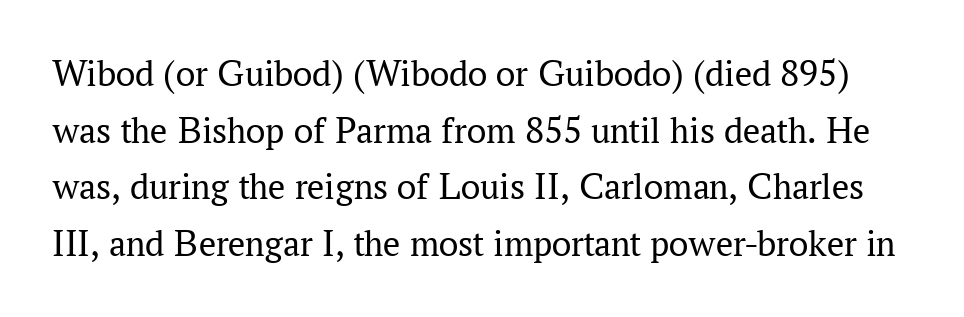
The image shows 38 px regular-weight serif type, upright; set normal line spacing (1.49x), normal letter spacing, not underlined; medium stroke contrast and a medium x-height.
